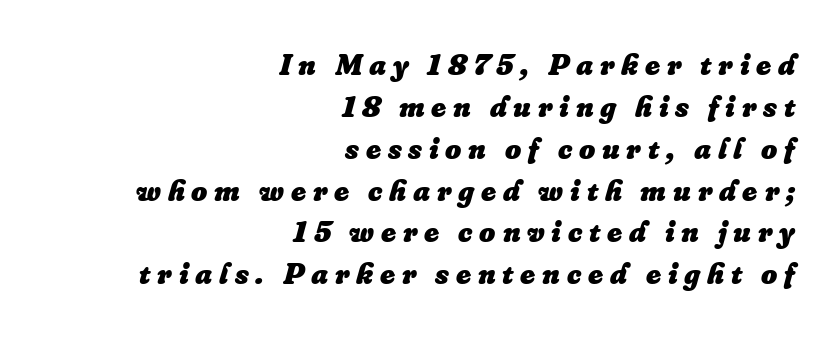
Characters follow at a spacing far wider than the type designer built in. If you drew a ruler down the right edge, every line would touch it. Do the characters align in a grid? No, the font is proportional. The gap between lines stays unmarked. Is the type slanted? Yes — the strokes lean at a clear angle.
